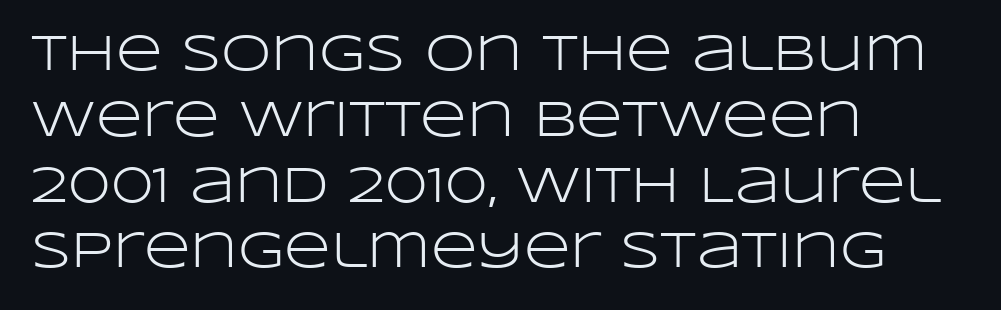
The image shows 51 px light, wide sans-serif type, upright; set left-aligned, normal line spacing (1.29x), normal letter spacing, not underlined; low stroke contrast and a large x-height.
